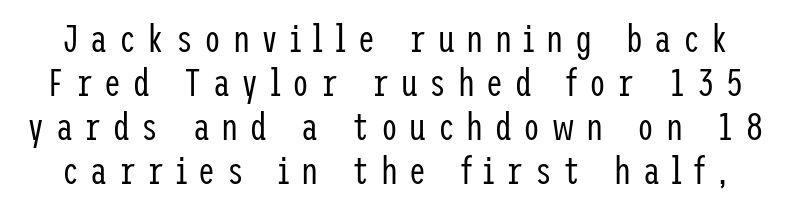
The image shows 38 px regular-weight, condensed sans-serif type, upright; set line spacing 1.16x, unusually wide letter spacing (+0.3 em), not underlined; low stroke contrast and a medium x-height.
